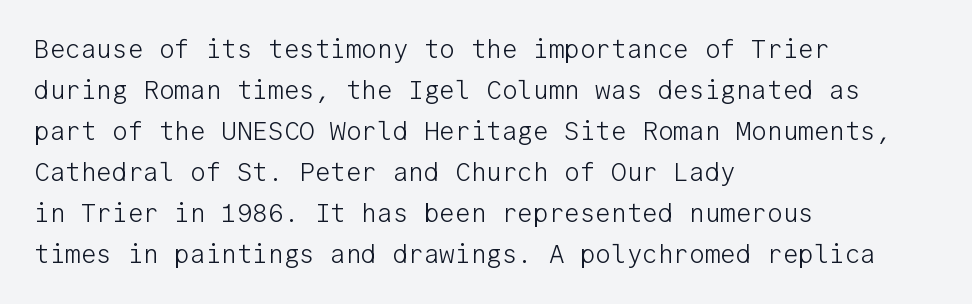
The words here are not underlined. Unbolded letterforms with no extra heft. Quick note: interline space is typical. These lines stack with their left ends in a neat column. Ordinary non-slanted type is in use. Here the glyphs are tracked normally, forming tight word shapes.
